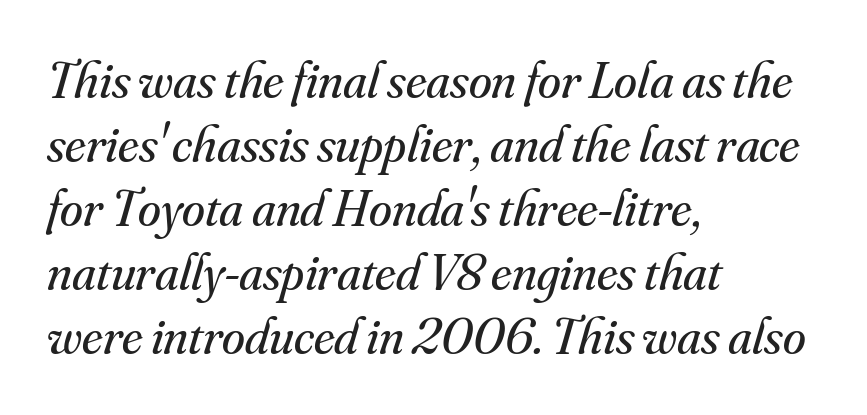
{"serif": "yes", "italic": "yes", "lean": "right", "slant_degrees": 16, "bold": "no", "weight": "regular", "width": "normal", "stroke_contrast": "medium", "x_height": "small", "monospaced": "no", "underline": "no", "align": "left", "line_spacing_ratio": 1.23, "letter_spacing": "normal", "letter_spacing_em": 0.0, "glyph_px": 52}
